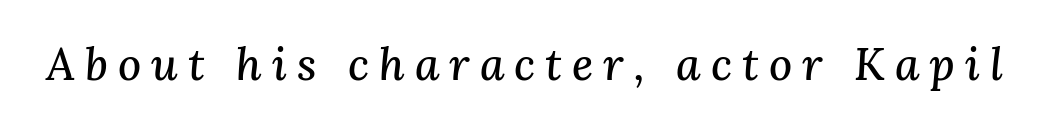
Serif or sans? Serif — the stroke terminals have little feet. There is plenty of visible air inserted between adjacent glyphs. The baseline area is clear. Think of a printed novel: that variable character pitch is what you see here. There's an unmistakable incline to the writing here.
